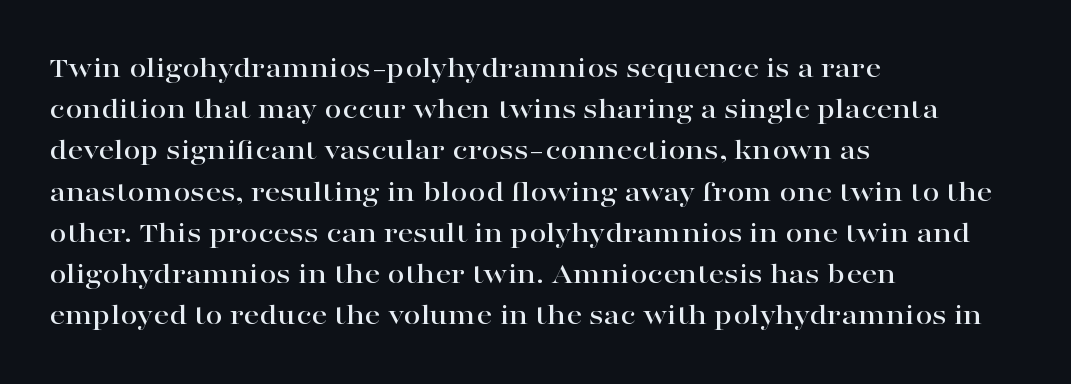
The image shows 31 px wide serif type, upright; set left-aligned, normal line spacing (1.33x), normal letter spacing, not underlined; high stroke contrast and a medium x-height.
